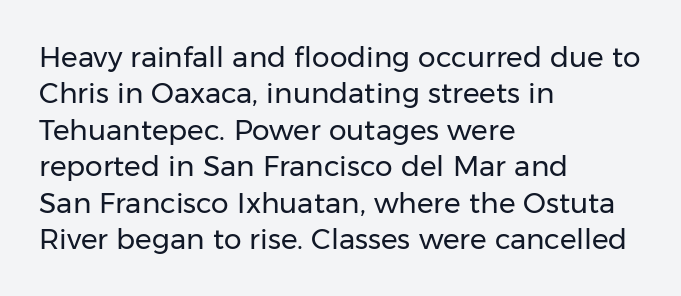
Q: Is the text bold? A: No.
Q: Is the text italic (slanted)? A: No, it is upright.
Q: Is the typeface a serif or a sans-serif typeface? A: Sans-serif.
Q: Is the text underlined? A: No.
Q: How is the paragraph aligned? A: Left-aligned.
Q: Is the spacing between letters normal or unusually wide? A: Normal.
Q: Is the spacing between lines tight, normal or loose? A: Normal.
Q: Width (condensed, normal, or wide)? A: Normal.
Q: Stroke contrast? A: Low.
Q: x-height? A: Medium.
Q: Monospaced? A: No.
